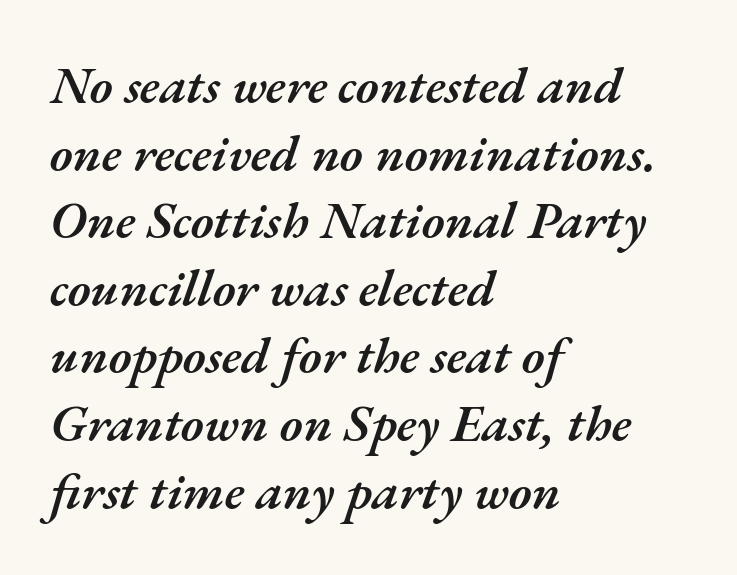
Firm but not heavy-handed strokes: this text is semibold. Students, note that the glyphs here touch the page at normal intervals. Alignment: flush left. Designer's note — italics engaged.
